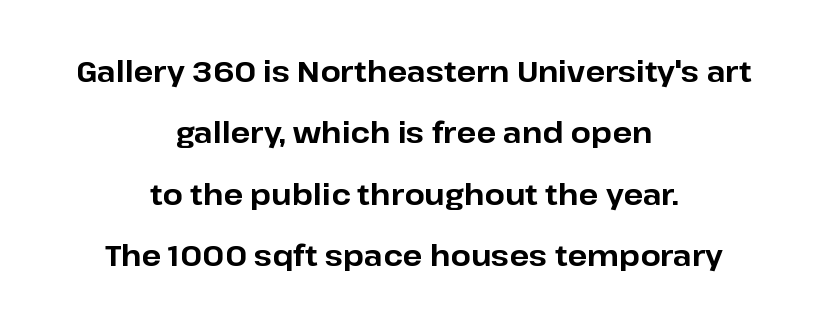
{"serif": "no", "italic": "no", "bold": "yes", "weight": "bold", "width": "normal", "stroke_contrast": "low", "x_height": "medium", "monospaced": "no", "underline": "no", "align": "center", "line_spacing": "loose", "line_spacing_ratio": 2.12, "letter_spacing": "normal", "letter_spacing_em": 0.0, "glyph_px": 29}
